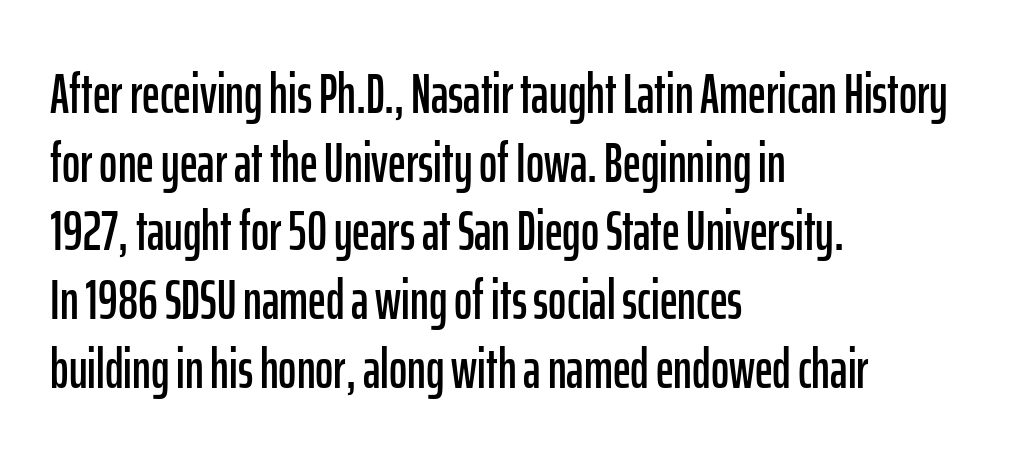
The image shows 55 px condensed sans-serif type, upright; set left-aligned, normal line spacing (1.25x), normal letter spacing, not underlined; low stroke contrast and a medium x-height.
